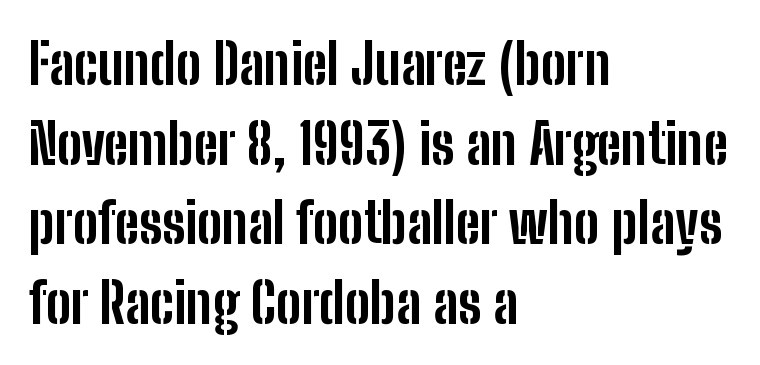
The face used here is proportionally spaced, like ordinary book or web type. Caption: standard tracking, unaltered. No italicization has been applied; the sample stays upright. Which margin do the lines hug? The left one — the right edge is uneven.
